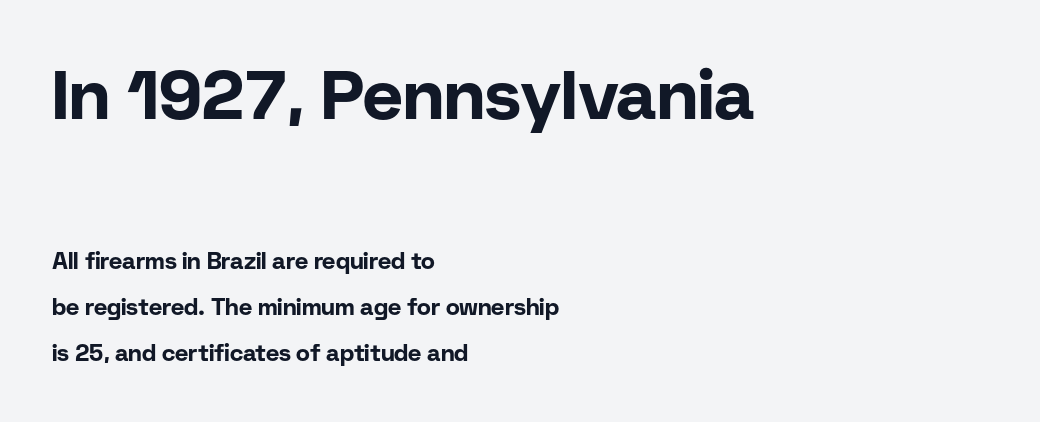
{"serif": "no", "italic": "no", "bold": "yes", "weight": "bold", "width": "normal", "stroke_contrast": "low", "x_height": "medium", "monospaced": "no", "underline": "no", "align": "left", "line_spacing": "loose", "line_spacing_ratio": 2.01, "letter_spacing": "normal", "letter_spacing_em": 0.0, "larger_block": "first", "size_ratio": 3.0, "glyph_px": 69}
